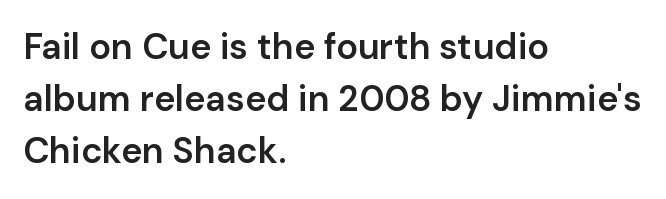
Q: Is the text bold? A: Semi-bold.
Q: Is the text italic (slanted)? A: No, it is upright.
Q: Is the typeface a serif or a sans-serif typeface? A: Sans-serif.
Q: Is the text underlined? A: No.
Q: How is the paragraph aligned? A: Left-aligned.
Q: Is the spacing between letters normal or unusually wide? A: Normal.
Q: Is the spacing between lines tight, normal or loose? A: Normal.
Q: Width (condensed, normal, or wide)? A: Normal.
Q: Stroke contrast? A: Low.
Q: x-height? A: Medium.
Q: Monospaced? A: No.
